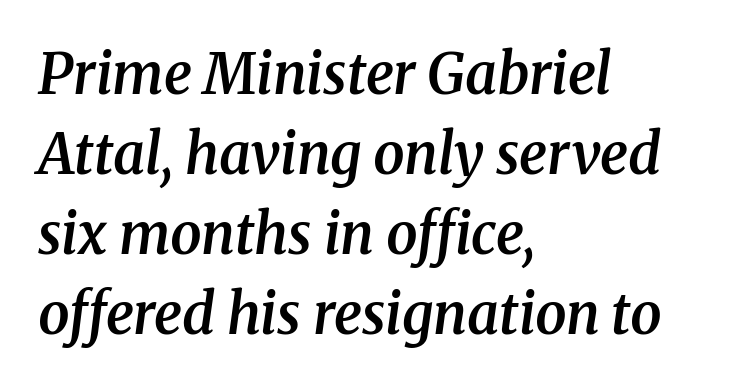
The image shows 56 px semibold serif type, italic (leaning right); set left-aligned, normal line spacing (1.43x), normal letter spacing, not underlined; medium stroke contrast and a medium x-height.
